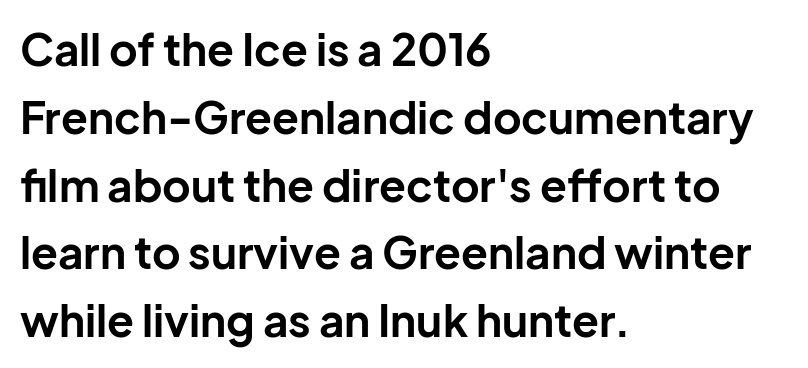
{"serif": "no", "italic": "no", "bold": "yes", "weight": "bold", "width": "normal", "stroke_contrast": "low", "x_height": "medium", "monospaced": "no", "underline": "no", "align": "left", "line_spacing": "normal", "line_spacing_ratio": 1.54, "letter_spacing": "normal", "letter_spacing_em": 0.0, "glyph_px": 44}
